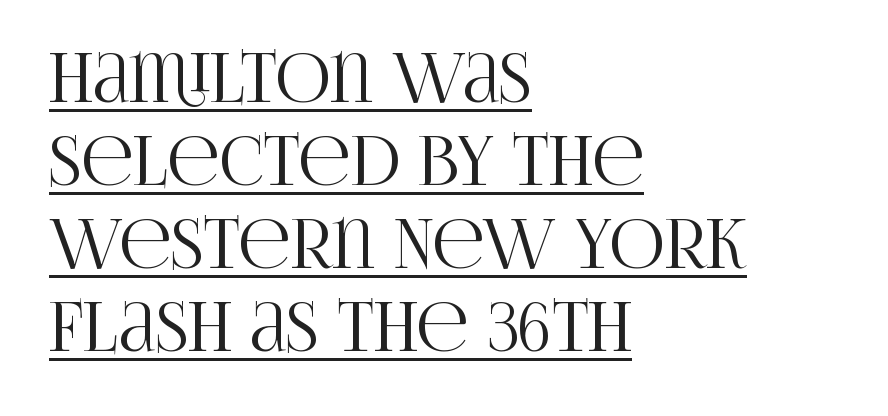
Q: Is the text italic (slanted)? A: No, it is upright.
Q: Is the typeface a serif or a sans-serif typeface? A: Serif.
Q: Is the text underlined? A: Yes.
Q: How is the paragraph aligned? A: Left-aligned.
Q: Is the spacing between letters normal or unusually wide? A: Normal.
Q: Width (condensed, normal, or wide)? A: Condensed.
Q: Stroke contrast? A: High.
Q: x-height? A: Large.
Q: Monospaced? A: No.
